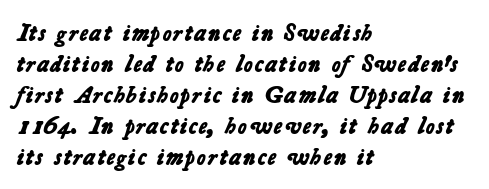
Q: Is the text bold? A: Yes.
Q: Is the text underlined? A: No.
Q: How is the paragraph aligned? A: Left-aligned.
Q: Is the spacing between letters normal or unusually wide? A: Normal.
Q: Is the spacing between lines tight, normal or loose? A: Normal.
